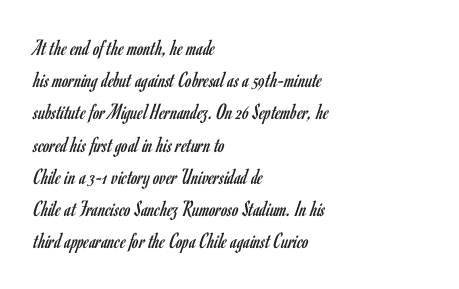
Q: Is the text bold? A: No.
Q: Is the text italic (slanted)? A: Yes.
Q: Is the text underlined? A: No.
Q: How is the paragraph aligned? A: Left-aligned.
Q: Is the spacing between letters normal or unusually wide? A: Normal.
Q: Is the spacing between lines tight, normal or loose? A: Normal.
